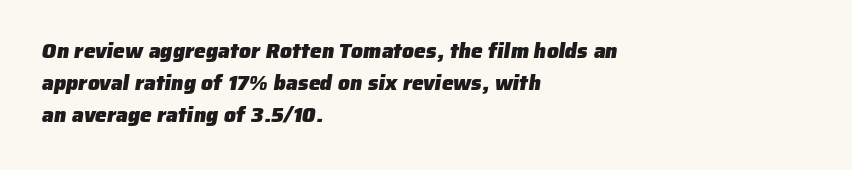
Every row of glyphs begins at an identical x-position on the left. Tracking here is standard; glyphs follow each other at the usual distance. Only glyphs here, with clear space below each row. Summary of vertical rhythm: regular, with standard interline spacing.
